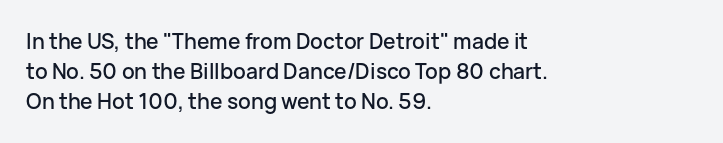
Q: Is the text italic (slanted)? A: No, it is upright.
Q: Is the text underlined? A: No.
Q: How is the paragraph aligned? A: Left-aligned.
Q: Is the spacing between letters normal or unusually wide? A: Normal.
Q: Is the spacing between lines tight, normal or loose? A: Normal.
